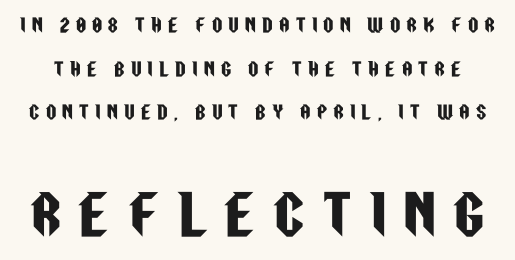
Q: Is the text italic (slanted)? A: No, it is upright.
Q: Is the typeface a serif or a sans-serif typeface? A: Sans-serif.
Q: Is the text underlined? A: No.
Q: Is the spacing between letters normal or unusually wide? A: Unusually wide.
Q: Is the spacing between lines tight, normal or loose? A: Loose.
Q: Which block of text is set in a larger size, the first (top) or the second (bottom)? A: The second (bottom) one.
Q: Width (condensed, normal, or wide)? A: Condensed.
Q: Stroke contrast? A: Low.
Q: x-height? A: Large.
Q: Monospaced? A: No.
